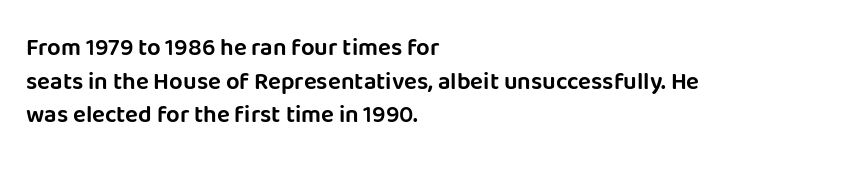
{"italic": "no", "underline": "no", "align": "left", "line_spacing": "normal", "line_spacing_ratio": 1.4, "letter_spacing": "normal", "letter_spacing_em": 0.0, "glyph_px": 24}
